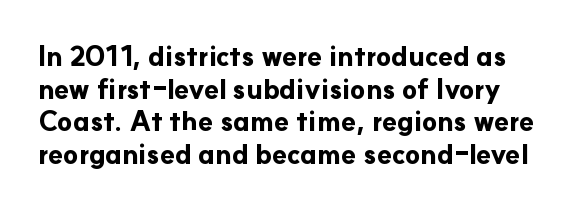
{"italic": "no", "bold": "yes", "underline": "no", "line_spacing_ratio": 1.21, "letter_spacing": "normal", "letter_spacing_em": 0.0, "glyph_px": 27}
